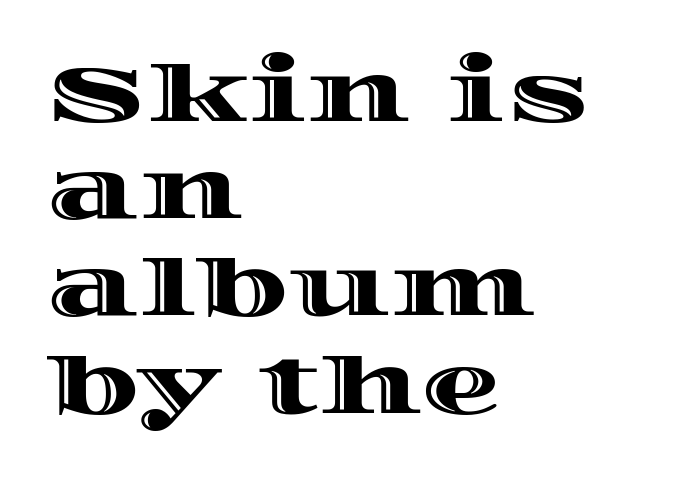
Default kerning and tracking; the words read as compact shapes. This sample uses an upright cut, with every glyph sitting square on the baseline. A typesetter would call this proportional, since set widths differ per character. Left-aligned paragraph, ragged on the right.
